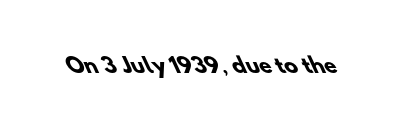
The image shows 20 px bold type; set normal letter spacing, not underlined.
